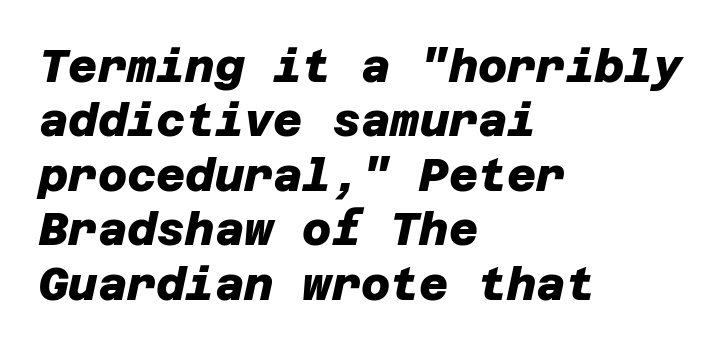
{"serif": "no", "bold": "yes", "weight": "heavy", "width": "normal", "stroke_contrast": "low", "x_height": "large", "underline": "no", "align": "left", "line_spacing_ratio": 1.21, "letter_spacing": "normal", "letter_spacing_em": 0.0, "glyph_px": 45}
